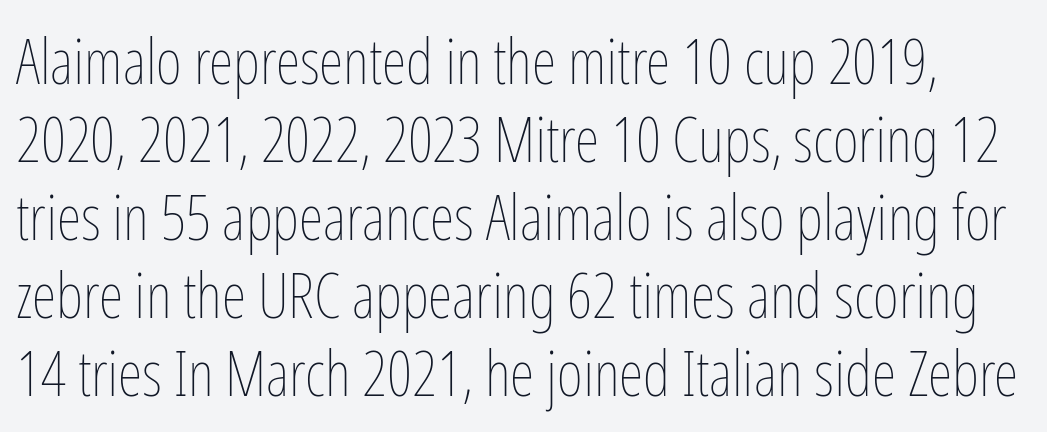
{"italic": "no", "bold": "no", "weight": "thin", "width": "condensed", "stroke_contrast": "low", "x_height": "medium", "monospaced": "no", "underline": "no", "line_spacing_ratio": 1.24, "letter_spacing": "normal", "letter_spacing_em": 0.0, "glyph_px": 63}
